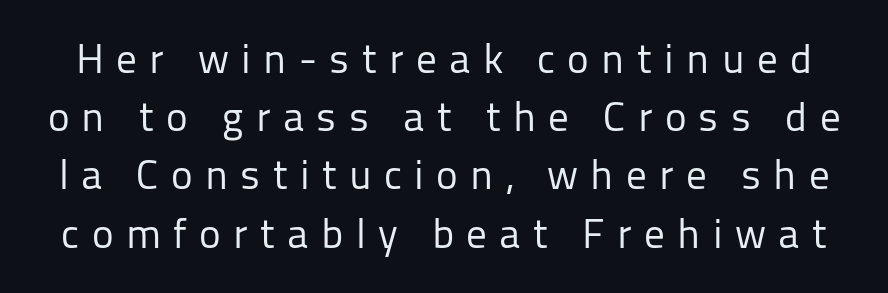
Q: Is the text bold? A: No.
Q: Is the text italic (slanted)? A: No, it is upright.
Q: Is the typeface a serif or a sans-serif typeface? A: Sans-serif.
Q: Is the text underlined? A: No.
Q: Is the spacing between letters normal or unusually wide? A: Unusually wide.
Q: Is the spacing between lines tight, normal or loose? A: Normal.
Q: Width (condensed, normal, or wide)? A: Normal.
Q: Stroke contrast? A: Low.
Q: x-height? A: Medium.
Q: Monospaced? A: No.
